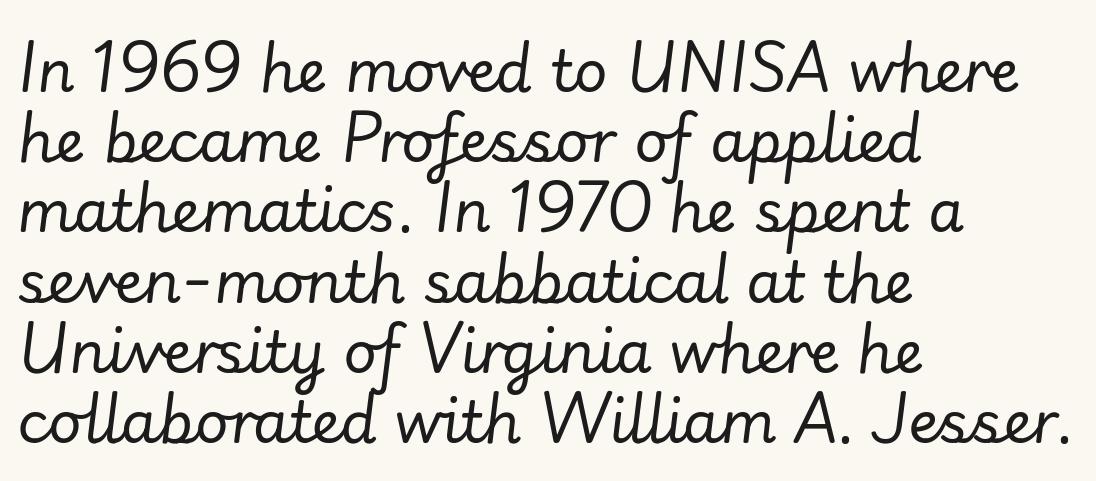
Q: Is the text bold? A: No.
Q: Is the text italic (slanted)? A: Yes, it leans right by about 7 degrees.
Q: Is the text underlined? A: No.
Q: How is the paragraph aligned? A: Left-aligned.
Q: Is the spacing between letters normal or unusually wide? A: Normal.
Q: Width (condensed, normal, or wide)? A: Normal.
Q: Stroke contrast? A: Low.
Q: x-height? A: Small.
Q: Monospaced? A: No.
